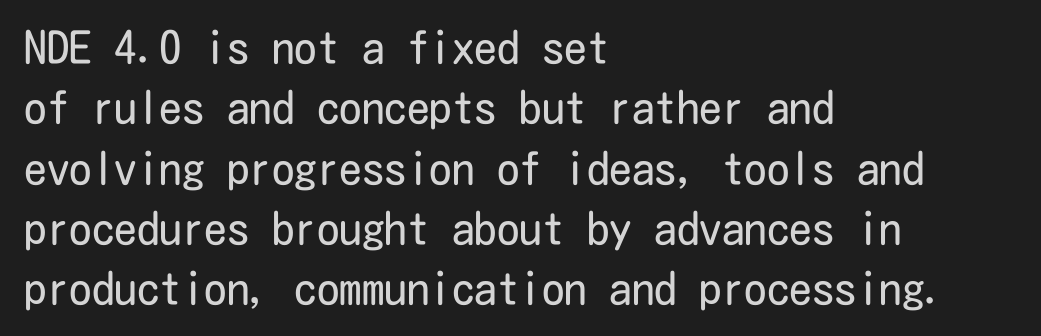
Q: Is the text bold? A: No.
Q: Is the text italic (slanted)? A: No, it is upright.
Q: Is the typeface a serif or a sans-serif typeface? A: Sans-serif.
Q: Is the text underlined? A: No.
Q: How is the paragraph aligned? A: Left-aligned.
Q: Is the spacing between letters normal or unusually wide? A: Normal.
Q: Is the spacing between lines tight, normal or loose? A: Normal.
Q: Width (condensed, normal, or wide)? A: Condensed.
Q: Stroke contrast? A: Low.
Q: x-height? A: Medium.
